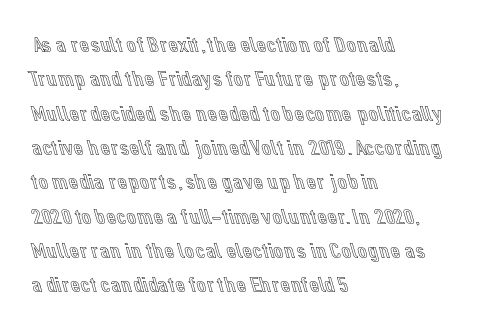
The image shows 22 px text type; set left-aligned, normal line spacing (1.56x), normal letter spacing, not underlined.
